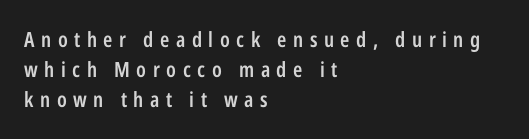
Q: Is the text bold? A: Semi-bold.
Q: Is the text italic (slanted)? A: No, it is upright.
Q: Is the text underlined? A: No.
Q: How is the paragraph aligned? A: Left-aligned.
Q: Is the spacing between letters normal or unusually wide? A: Unusually wide.
Q: Is the spacing between lines tight, normal or loose? A: Normal.
